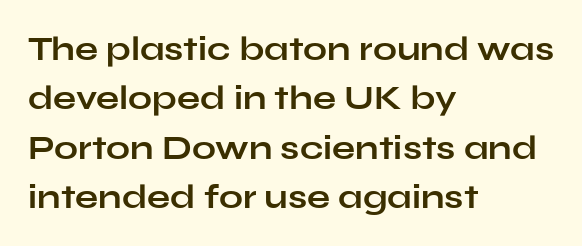
Q: Is the text bold? A: Yes.
Q: Is the text italic (slanted)? A: No, it is upright.
Q: Is the typeface a serif or a sans-serif typeface? A: Sans-serif.
Q: Is the text underlined? A: No.
Q: How is the paragraph aligned? A: Left-aligned.
Q: Is the spacing between letters normal or unusually wide? A: Normal.
Q: Is the spacing between lines tight, normal or loose? A: Normal.
Q: Width (condensed, normal, or wide)? A: Wide.
Q: Stroke contrast? A: Low.
Q: x-height? A: Medium.
Q: Monospaced? A: No.
